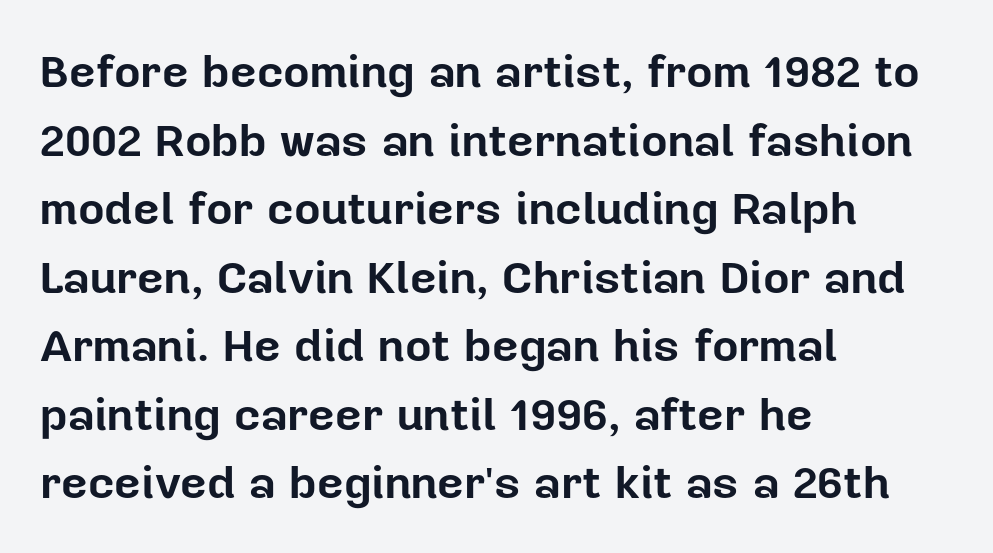
Q: Is the text bold? A: Yes.
Q: Is the text italic (slanted)? A: No, it is upright.
Q: Is the typeface a serif or a sans-serif typeface? A: Sans-serif.
Q: Is the text underlined? A: No.
Q: How is the paragraph aligned? A: Left-aligned.
Q: Is the spacing between letters normal or unusually wide? A: Normal.
Q: Is the spacing between lines tight, normal or loose? A: Normal.
Q: Width (condensed, normal, or wide)? A: Normal.
Q: Stroke contrast? A: Low.
Q: x-height? A: Medium.
Q: Monospaced? A: No.
